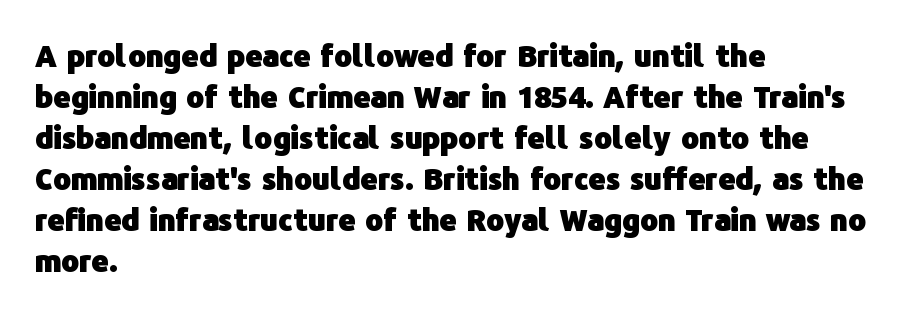
Casual observation: everything's shoved over to the left. The letters advance in unequal steps, a hallmark of proportional type. The axis of the letterforms is exactly vertical. The font family rendered here belongs to the sans-serif group. Spacing between characters is what you'd get straight out of the box.
